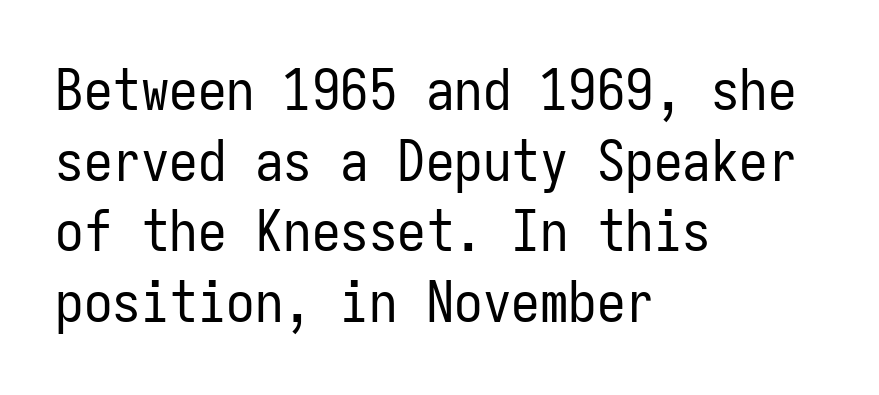
Clear beneath every line of the passage. The text was rendered using a sans face with plain stroke endings. The rendering uses typewriter-style spacing with identical character cells. Characters remain perfectly vertical along every line.
